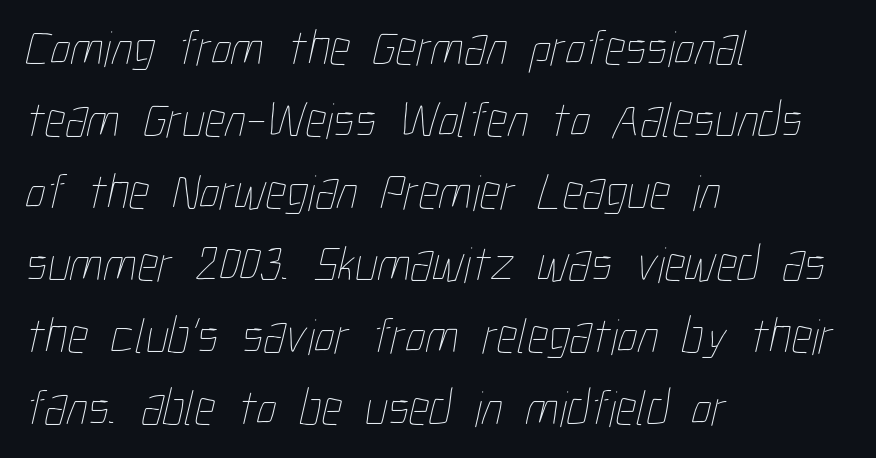
The image shows 51 px thin, condensed type; set left-aligned, normal line spacing (1.41x), normal letter spacing, not underlined; low stroke contrast and a medium x-height.
